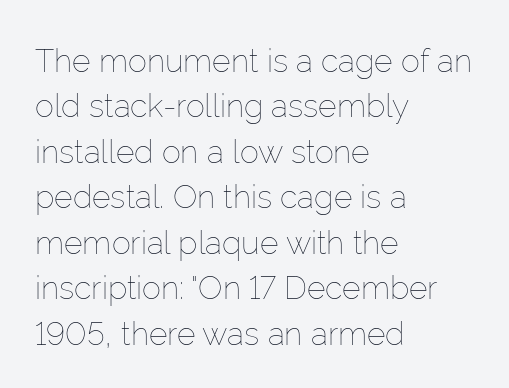
{"italic": "no", "bold": "no", "weight": "thin", "width": "normal", "stroke_contrast": "low", "x_height": "medium", "monospaced": "no", "underline": "no", "align": "left", "line_spacing": "normal", "line_spacing_ratio": 1.42, "letter_spacing": "normal", "letter_spacing_em": 0.0, "glyph_px": 32}
